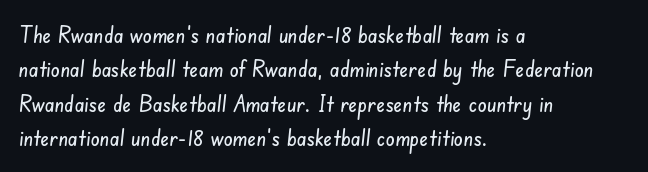
{"underline": "no", "align": "left", "line_spacing": "normal", "line_spacing_ratio": 1.5, "letter_spacing": "normal", "letter_spacing_em": 0.0, "glyph_px": 23}
